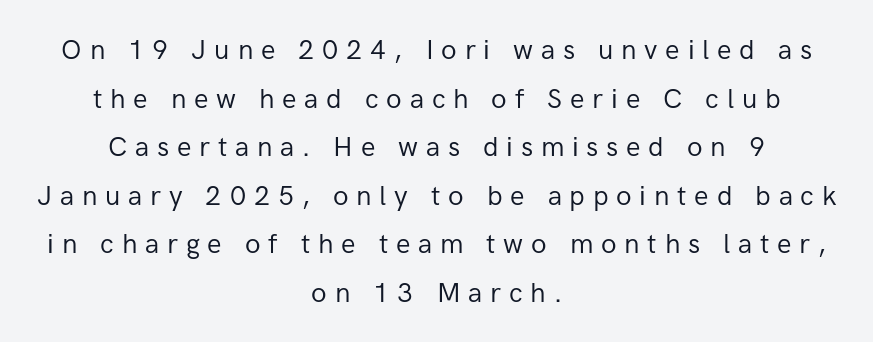
Q: Is the text bold? A: No.
Q: Is the text italic (slanted)? A: No, it is upright.
Q: Is the text underlined? A: No.
Q: How is the paragraph aligned? A: Centered.
Q: Is the spacing between letters normal or unusually wide? A: Unusually wide.
